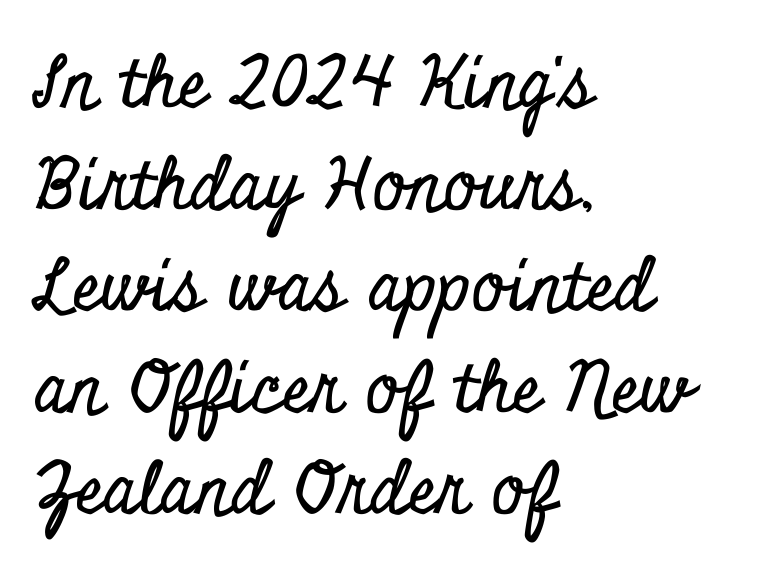
The image shows 71 px condensed serif type; set left-aligned, normal line spacing (1.43x), normal letter spacing, not underlined; low stroke contrast and a small x-height.
